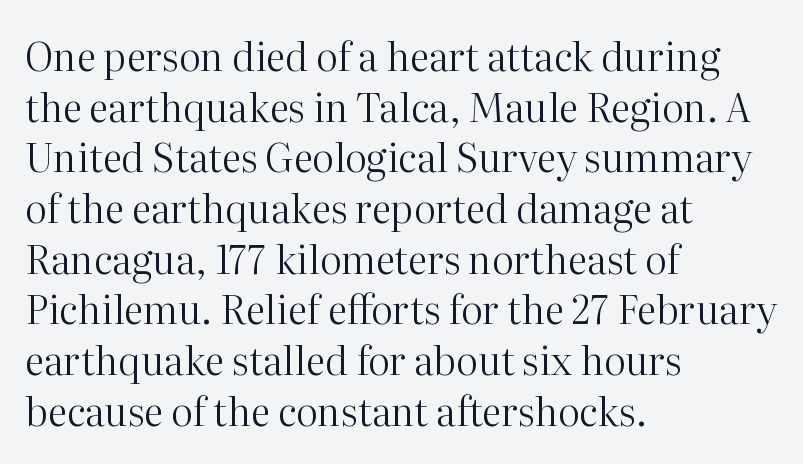
Q: Is the text bold? A: No.
Q: Is the text italic (slanted)? A: No, it is upright.
Q: Is the typeface a serif or a sans-serif typeface? A: Serif.
Q: Is the text underlined? A: No.
Q: How is the paragraph aligned? A: Left-aligned.
Q: Is the spacing between letters normal or unusually wide? A: Normal.
Q: Is the spacing between lines tight, normal or loose? A: Normal.
Q: Width (condensed, normal, or wide)? A: Normal.
Q: Stroke contrast? A: High.
Q: x-height? A: Medium.
Q: Monospaced? A: No.
